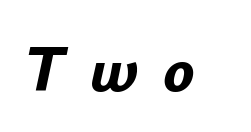
The typography opts for an oblique posture over an upright one. Someone cranked the tracking dial way up on this one. The area under the type is left untouched. The face used here is proportionally spaced, like ordinary book or web type. Caption: bold face, heavy strokes.
